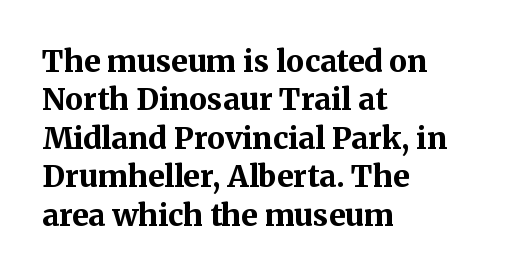
Q: Is the text bold? A: Yes.
Q: Is the text italic (slanted)? A: No, it is upright.
Q: Is the typeface a serif or a sans-serif typeface? A: Serif.
Q: Is the text underlined? A: No.
Q: How is the paragraph aligned? A: Left-aligned.
Q: Is the spacing between letters normal or unusually wide? A: Normal.
Q: Is the spacing between lines tight, normal or loose? A: Normal.
Q: Width (condensed, normal, or wide)? A: Normal.
Q: Stroke contrast? A: Medium.
Q: x-height? A: Medium.
Q: Monospaced? A: No.
